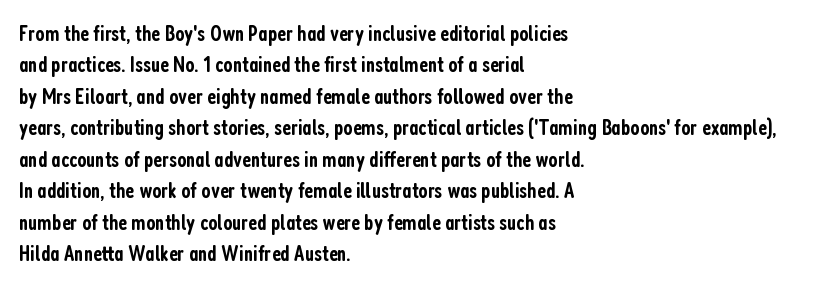
Q: Is the text bold? A: Semi-bold.
Q: Is the text italic (slanted)? A: No, it is upright.
Q: Is the text underlined? A: No.
Q: How is the paragraph aligned? A: Left-aligned.
Q: Is the spacing between letters normal or unusually wide? A: Normal.
Q: Is the spacing between lines tight, normal or loose? A: Normal.
